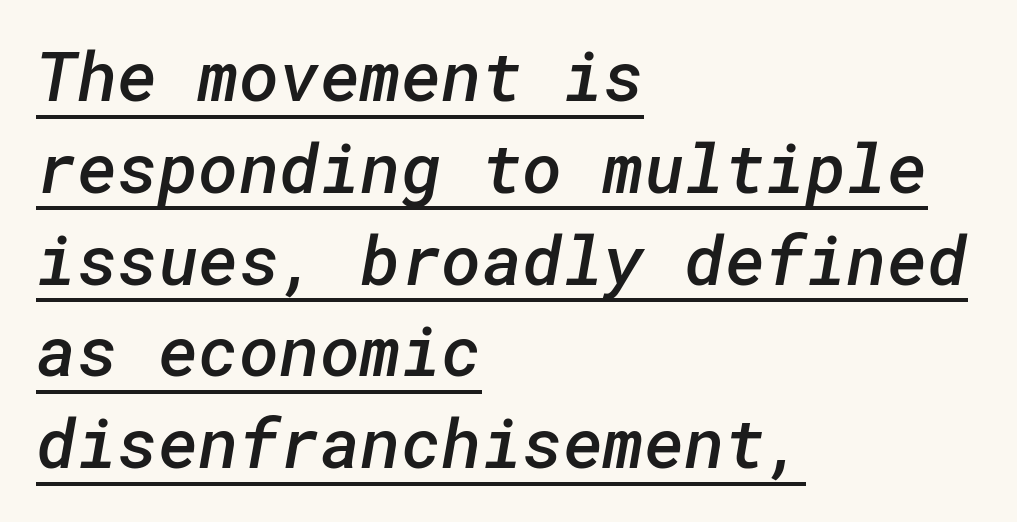
Q: Is the text bold? A: Semi-bold.
Q: Is the typeface a serif or a sans-serif typeface? A: Sans-serif.
Q: Is the text underlined? A: Yes.
Q: How is the paragraph aligned? A: Left-aligned.
Q: Is the spacing between letters normal or unusually wide? A: Normal.
Q: Is the spacing between lines tight, normal or loose? A: Normal.
Q: Width (condensed, normal, or wide)? A: Normal.
Q: Stroke contrast? A: Low.
Q: x-height? A: Medium.
